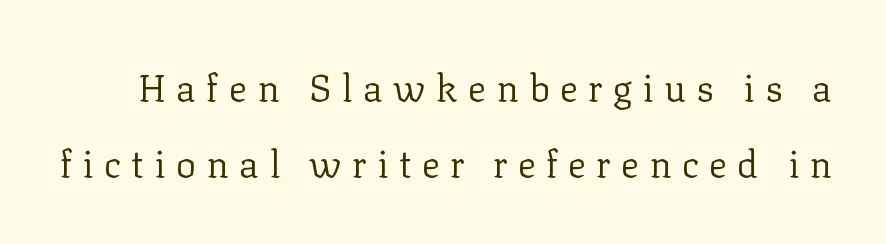
Is the letter spacing exaggerated? Yes — the characters are pushed far apart. In terms of leading, this rendering errs on the spacious side. Think standard paragraph weight, or any step lighter than that. The axis of the letterforms is exactly vertical.
